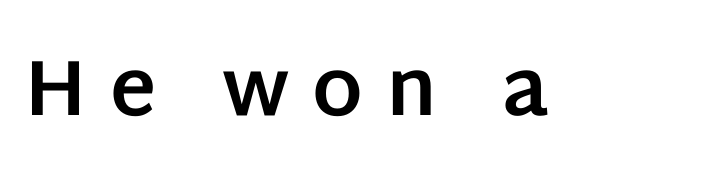
{"serif": "no", "italic": "no", "bold": "yes", "weight": "bold", "width": "normal", "stroke_contrast": "low", "x_height": "large", "monospaced": "no", "underline": "no", "letter_spacing": "wide", "letter_spacing_em": 0.29, "glyph_px": 79}
